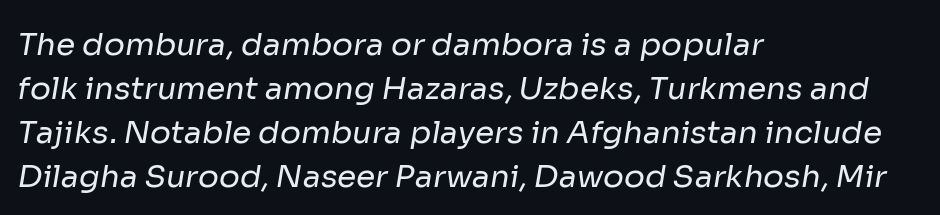
{"serif": "no", "bold": "no", "weight": "regular", "width": "normal", "stroke_contrast": "low", "x_height": "medium", "monospaced": "no", "underline": "no", "align": "left", "line_spacing": "normal", "line_spacing_ratio": 1.42, "letter_spacing": "normal", "letter_spacing_em": 0.0, "glyph_px": 31}
